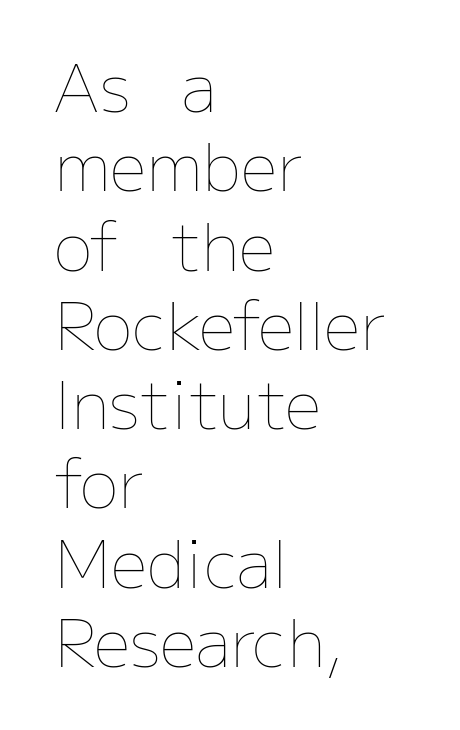
The image shows 65 px thin type, upright; set left-aligned, line spacing 1.22x, normal letter spacing, not underlined; low stroke contrast and a medium x-height.
